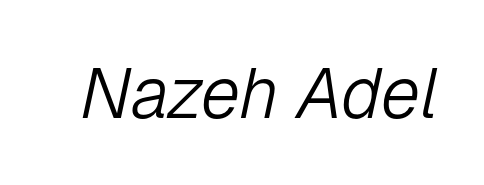
The image shows 71 px light type, italic (leaning right); set normal letter spacing, not underlined; low stroke contrast and a medium x-height.
